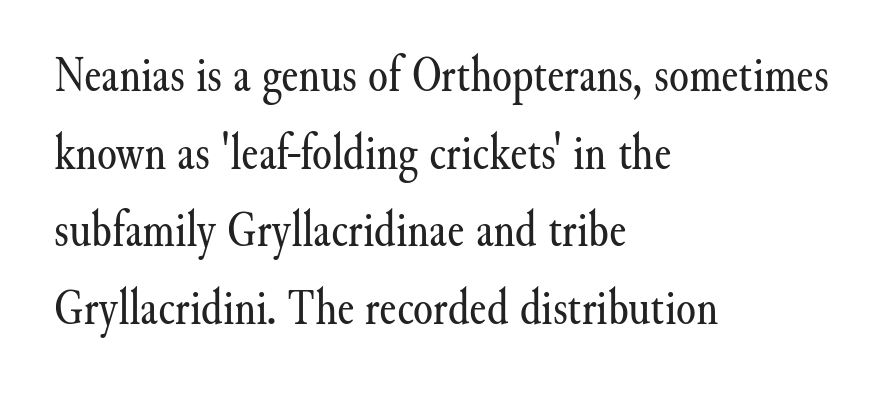
The image shows 51 px regular-weight serif type, upright; set left-aligned, normal line spacing (1.52x), normal letter spacing, not underlined; medium stroke contrast and a small x-height.
